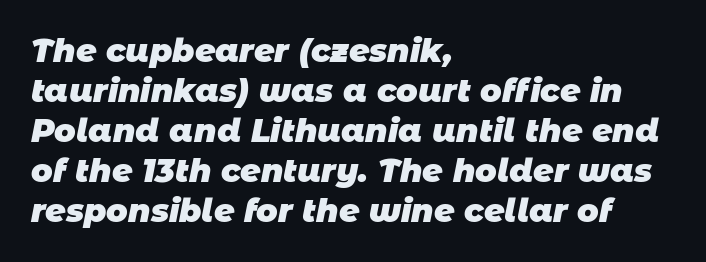
The image shows 32 px heavy sans-serif type; set left-aligned, normal line spacing (1.25x), normal letter spacing, not underlined; low stroke contrast and a large x-height.
